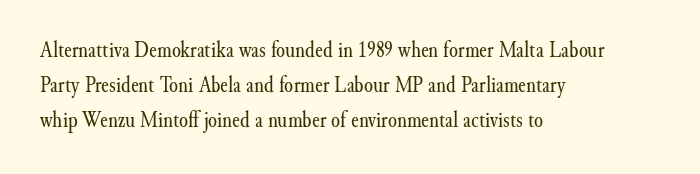
Weight: not bold — regular or lighter. The typesetter chose a ragged-right arrangement here. Each new line begins a customary step beneath the previous one. You could call the tracking neutral — neither tight nor loose. Only glyphs here, with clear space below each row. You can tell it's not italic because the verticals are truly vertical.
